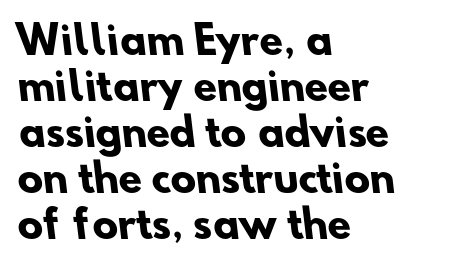
Visually the block forms a straight wall on the left and a jagged coastline on the right. Think of a printed novel: that variable character pitch is what you see here. Unlike a traditional serif, this face leaves its strokes unadorned. The strokes are fattened all the way to bold. Compared with typical body copy, the letter spacing here is the same.
